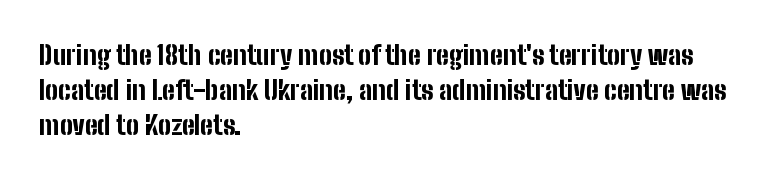
Q: Is the text bold? A: Yes.
Q: Is the text italic (slanted)? A: No, it is upright.
Q: Is the text underlined? A: No.
Q: How is the paragraph aligned? A: Left-aligned.
Q: Is the spacing between letters normal or unusually wide? A: Normal.
Q: Is the spacing between lines tight, normal or loose? A: Normal.
